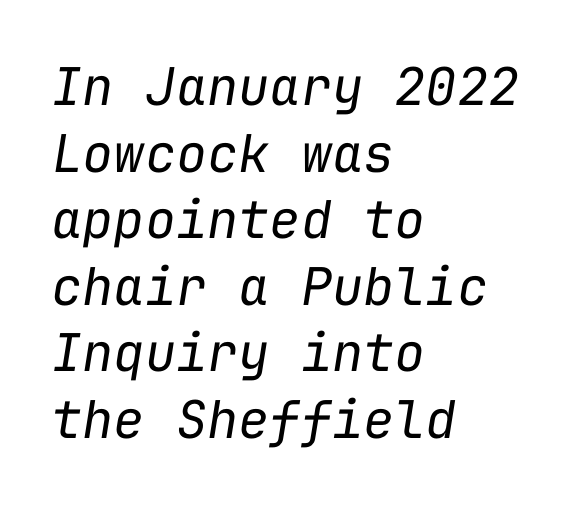
Q: Is the text bold? A: No.
Q: Is the text italic (slanted)? A: Yes, it leans right by about 9 degrees.
Q: Is the text underlined? A: No.
Q: How is the paragraph aligned? A: Left-aligned.
Q: Is the spacing between letters normal or unusually wide? A: Normal.
Q: Is the spacing between lines tight, normal or loose? A: Normal.
Q: Width (condensed, normal, or wide)? A: Normal.
Q: Stroke contrast? A: Low.
Q: x-height? A: Medium.
Q: Monospaced? A: Yes.
